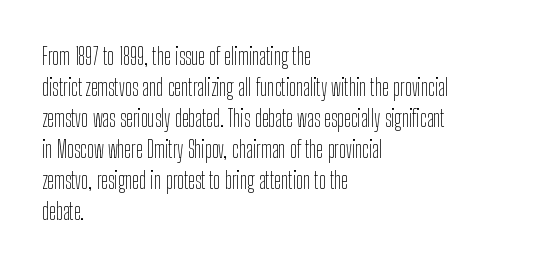
Posture: upright roman. The ragged edge is on the right, which tells us the setting is flush left. Reading down the column, the eye jumps a familiar distance to each next line. The specimen omits any rule beneath the text block's lines. The face looks like a standard text weight, possibly lighter.
